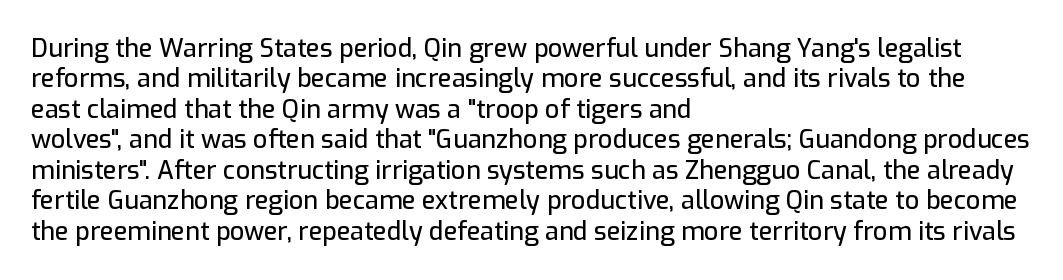
Q: Is the text italic (slanted)? A: No, it is upright.
Q: Is the text underlined? A: No.
Q: How is the paragraph aligned? A: Left-aligned.
Q: Is the spacing between letters normal or unusually wide? A: Normal.
